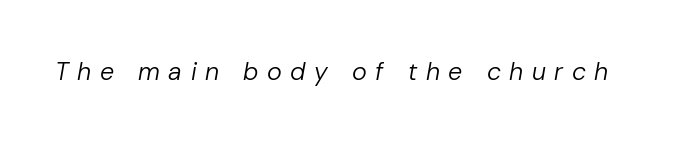
The axis of the letterforms is tilted away from vertical. The horizontal fit of the characters is loose and conspicuously gappy. The weight tops out at a normal text grade. Underlining? Definitely not there.
